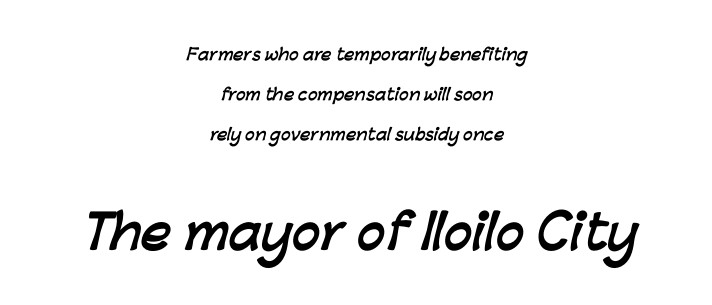
Q: Is the text bold? A: Yes.
Q: Is the typeface a serif or a sans-serif typeface? A: Sans-serif.
Q: Is the text underlined? A: No.
Q: How is the paragraph aligned? A: Centered.
Q: Is the spacing between letters normal or unusually wide? A: Normal.
Q: Is the spacing between lines tight, normal or loose? A: Loose.
Q: Which block of text is set in a larger size, the first (top) or the second (bottom)? A: The second (bottom) one.
Q: Width (condensed, normal, or wide)? A: Normal.
Q: Stroke contrast? A: Low.
Q: x-height? A: Medium.
Q: Monospaced? A: No.
